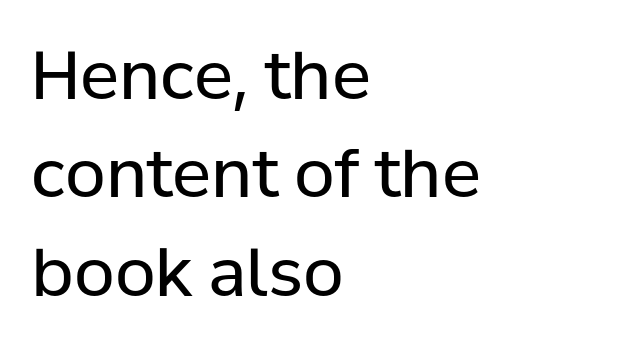
{"serif": "no", "italic": "no", "bold": "no", "weight": "regular", "width": "normal", "stroke_contrast": "low", "x_height": "medium", "monospaced": "no", "underline": "no", "align": "left", "line_spacing": "normal", "line_spacing_ratio": 1.49, "letter_spacing": "normal", "letter_spacing_em": 0.0, "glyph_px": 66}
